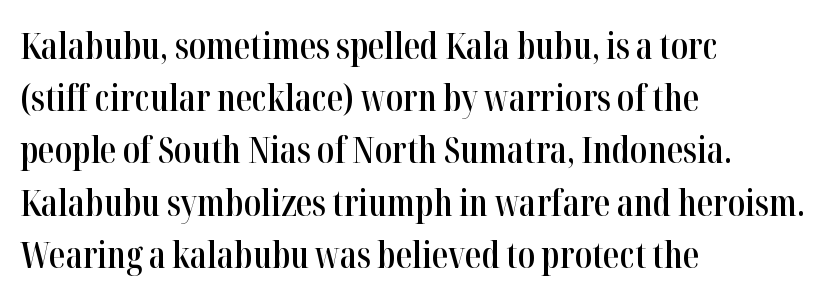
{"serif": "yes", "italic": "no", "bold": "semi", "weight": "semibold", "width": "condensed", "stroke_contrast": "high", "x_height": "medium", "monospaced": "no", "underline": "no", "align": "left", "line_spacing": "normal", "line_spacing_ratio": 1.45, "letter_spacing": "normal", "letter_spacing_em": 0.0, "glyph_px": 36}
